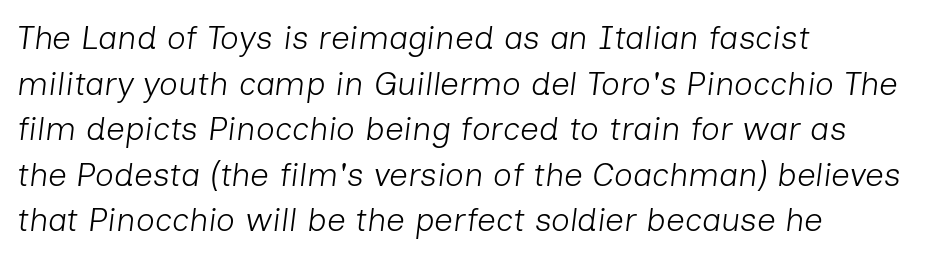
The image shows 33 px light type, italic (leaning right); set left-aligned, normal line spacing (1.38x), normal letter spacing, not underlined; low stroke contrast and a medium x-height.
